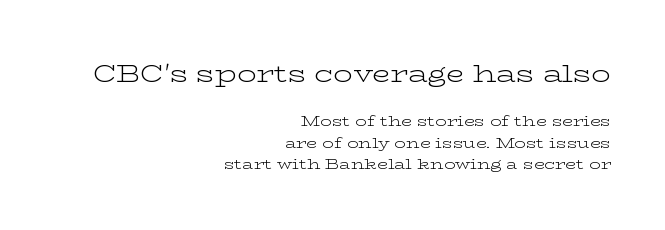
The image shows 24 px text type, upright; set right-aligned, normal line spacing (1.54x), normal letter spacing, not underlined; the first (top) block is 1.71x larger.
